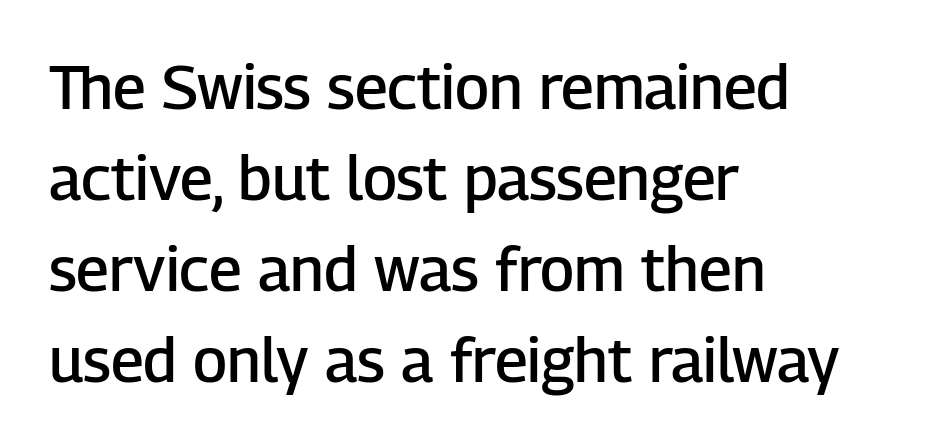
Q: Is the text bold? A: Semi-bold.
Q: Is the text italic (slanted)? A: No, it is upright.
Q: Is the typeface a serif or a sans-serif typeface? A: Sans-serif.
Q: Is the text underlined? A: No.
Q: How is the paragraph aligned? A: Left-aligned.
Q: Is the spacing between letters normal or unusually wide? A: Normal.
Q: Is the spacing between lines tight, normal or loose? A: Normal.
Q: Width (condensed, normal, or wide)? A: Normal.
Q: Stroke contrast? A: Low.
Q: x-height? A: Medium.
Q: Monospaced? A: No.
